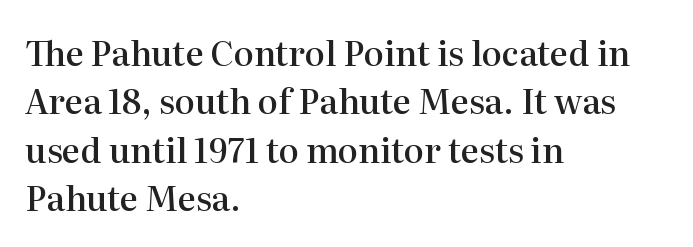
A clean baseline with only descenders dipping below it. Glyph-to-glyph distance matches everyday printed text. The font family rendered here belongs to the serif group. Each glyph is drawn with semibold strokes, heavier than normal yet not fully bold. Vertical spacing — default.
